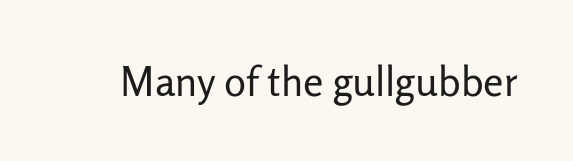
{"serif": "no", "italic": "no", "bold": "no", "weight": "regular", "width": "normal", "stroke_contrast": "low", "x_height": "medium", "monospaced": "no", "underline": "no", "letter_spacing": "normal", "letter_spacing_em": 0.0, "glyph_px": 41}
